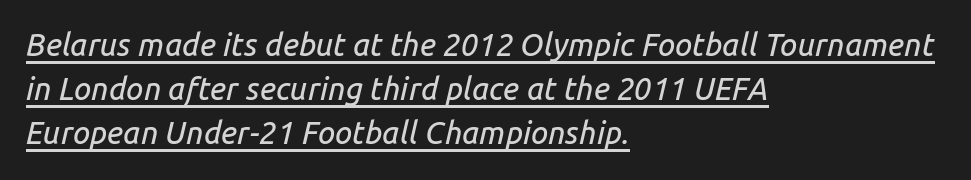
{"italic": "yes", "lean": "right", "slant_degrees": 14, "width": "normal", "stroke_contrast": "low", "x_height": "medium", "monospaced": "no", "underline": "yes", "align": "left", "line_spacing": "normal", "line_spacing_ratio": 1.42, "letter_spacing": "normal", "letter_spacing_em": 0.0, "glyph_px": 31}
